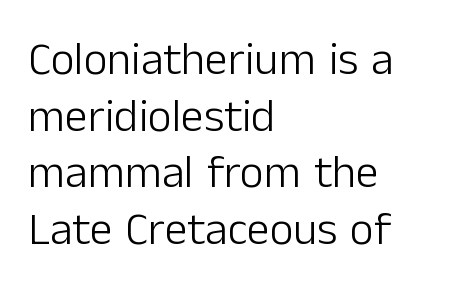
The face looks like a standard text weight, possibly lighter. A typesetter would call this proportional, since set widths differ per character. Italic? Not at all — the glyphs are vertical. Anything drawn beneath the words? Only blank space. Tracking value appears to be zero — textbook default spacing.
